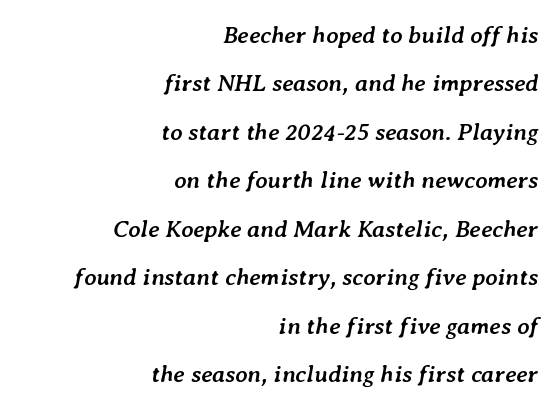
{"italic": "yes", "lean": "right", "slant_degrees": 7, "bold": "yes", "underline": "no", "align": "right", "line_spacing": "loose", "line_spacing_ratio": 2.02, "letter_spacing": "normal", "letter_spacing_em": 0.0, "glyph_px": 24}
